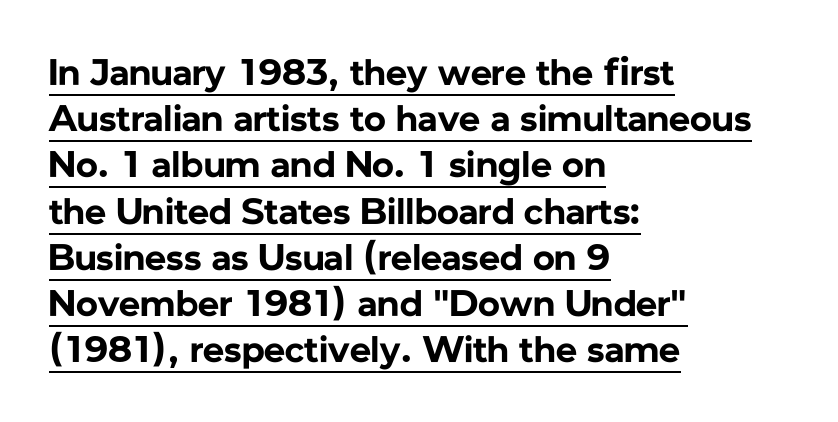
Q: Is the text bold? A: Yes.
Q: Is the text italic (slanted)? A: No, it is upright.
Q: Is the typeface a serif or a sans-serif typeface? A: Sans-serif.
Q: Is the text underlined? A: Yes.
Q: How is the paragraph aligned? A: Left-aligned.
Q: Is the spacing between letters normal or unusually wide? A: Normal.
Q: Is the spacing between lines tight, normal or loose? A: Normal.
Q: Width (condensed, normal, or wide)? A: Normal.
Q: Stroke contrast? A: Low.
Q: x-height? A: Medium.
Q: Monospaced? A: No.
